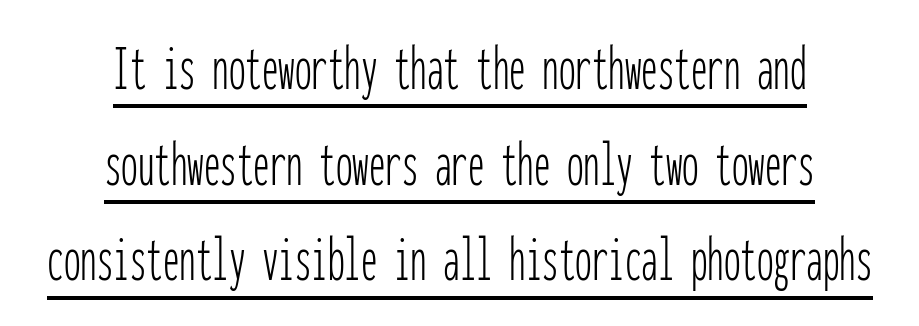
{"serif": "no", "italic": "no", "bold": "no", "weight": "thin", "width": "condensed", "stroke_contrast": "low", "x_height": "medium", "monospaced": "yes", "underline": "yes", "align": "center", "line_spacing": "normal", "line_spacing_ratio": 1.45, "letter_spacing": "normal", "letter_spacing_em": 0.0, "glyph_px": 66}
